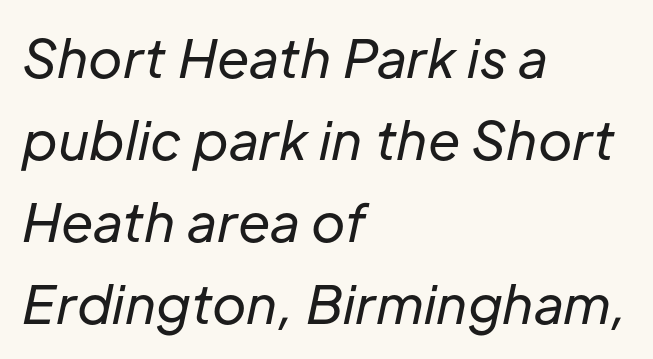
{"italic": "yes", "lean": "right", "slant_degrees": 12, "bold": "no", "weight": "regular", "width": "normal", "stroke_contrast": "low", "x_height": "medium", "monospaced": "no", "underline": "no", "align": "left", "line_spacing": "normal", "line_spacing_ratio": 1.58, "letter_spacing": "normal", "letter_spacing_em": 0.0, "glyph_px": 52}
